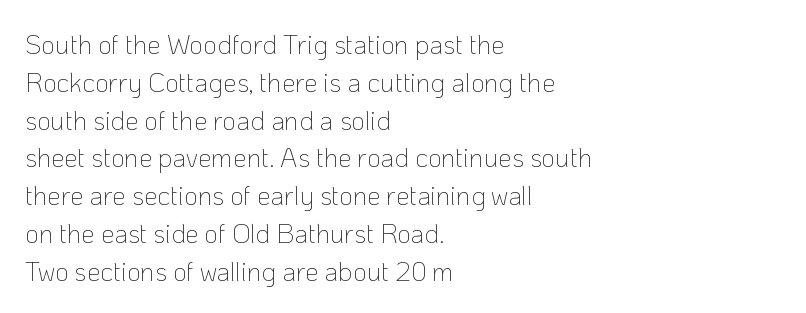
Q: Is the text bold? A: No.
Q: Is the text italic (slanted)? A: No, it is upright.
Q: Is the text underlined? A: No.
Q: How is the paragraph aligned? A: Left-aligned.
Q: Is the spacing between letters normal or unusually wide? A: Normal.
Q: Is the spacing between lines tight, normal or loose? A: Normal.
